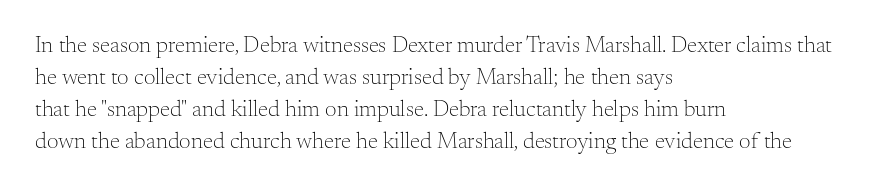
The image shows 23 px text type, upright; set left-aligned, normal line spacing (1.39x), normal letter spacing, not underlined.
